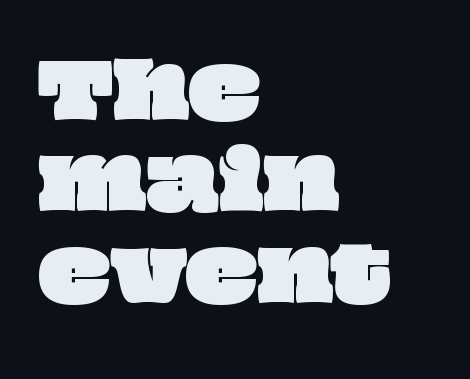
{"width": "wide", "stroke_contrast": "low", "x_height": "large", "monospaced": "no", "underline": "no", "align": "left", "line_spacing_ratio": 1.22, "letter_spacing": "normal", "letter_spacing_em": 0.0, "glyph_px": 75}
